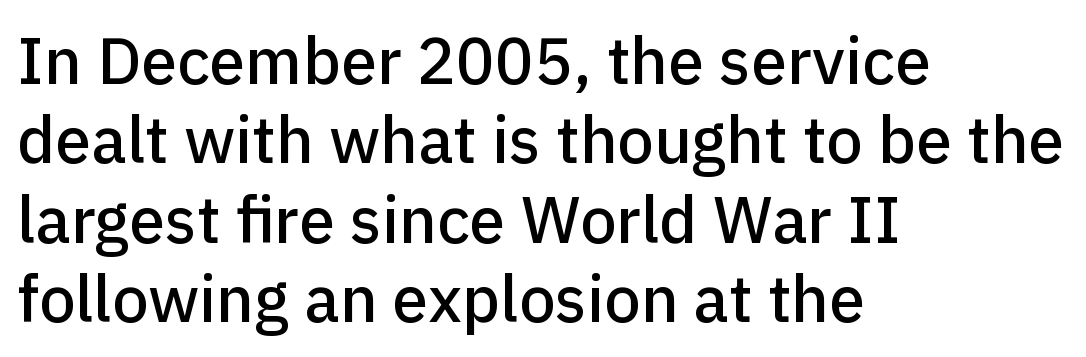
{"serif": "no", "italic": "no", "width": "normal", "stroke_contrast": "low", "x_height": "medium", "monospaced": "no", "underline": "no", "align": "left", "line_spacing_ratio": 1.22, "letter_spacing": "normal", "letter_spacing_em": 0.0, "glyph_px": 65}
